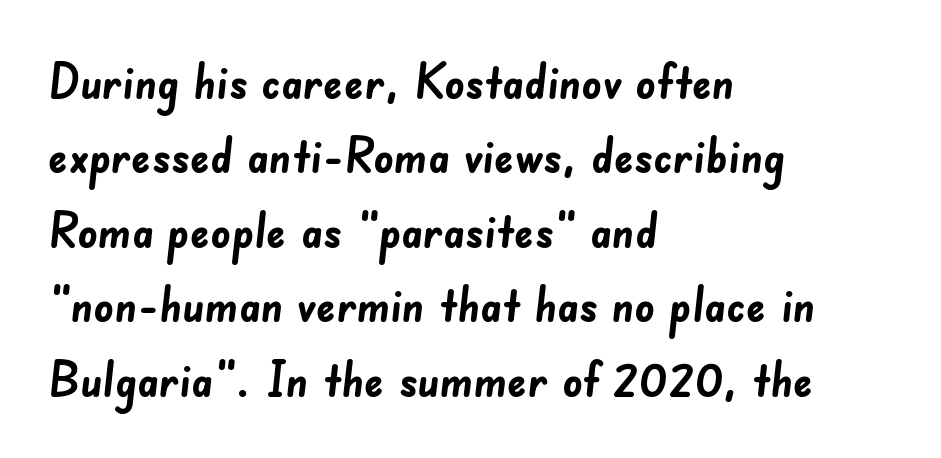
Q: Is the text bold? A: Yes.
Q: Is the typeface a serif or a sans-serif typeface? A: Sans-serif.
Q: Is the text underlined? A: No.
Q: How is the paragraph aligned? A: Left-aligned.
Q: Is the spacing between letters normal or unusually wide? A: Normal.
Q: Is the spacing between lines tight, normal or loose? A: Normal.
Q: Width (condensed, normal, or wide)? A: Normal.
Q: Stroke contrast? A: Low.
Q: x-height? A: Small.
Q: Monospaced? A: No.
